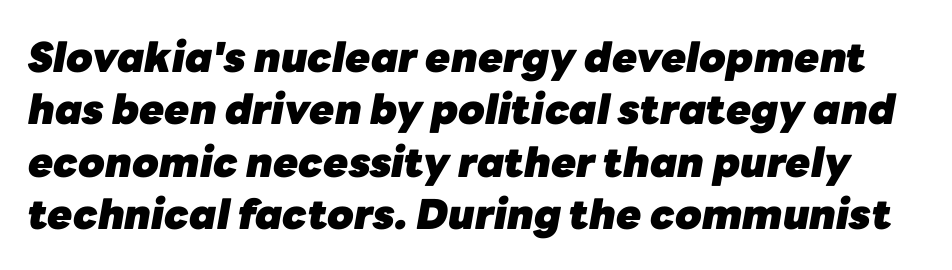
The image shows 41 px heavy type, italic (leaning right); set normal line spacing (1.28x), normal letter spacing, not underlined; low stroke contrast and a medium x-height.
